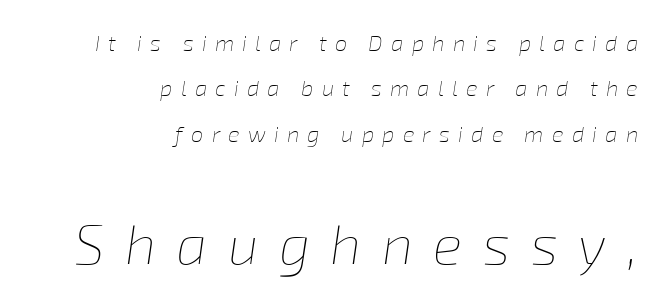
The image shows 55 px thin type, italic (leaning right); set right-aligned, loose line spacing (2.06x), unusually wide letter spacing (+0.37 em), not underlined; the second (bottom) block is 2.5x larger; low stroke contrast and a medium x-height.
